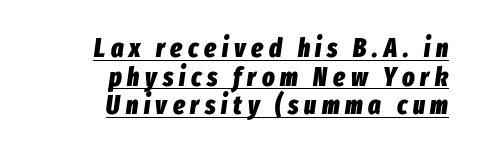
Q: Is the text bold? A: Yes.
Q: Is the text italic (slanted)? A: Yes, it leans right by about 8 degrees.
Q: Is the text underlined? A: Yes.
Q: How is the paragraph aligned? A: Right-aligned.
Q: Is the spacing between letters normal or unusually wide? A: Unusually wide.
Q: Is the spacing between lines tight, normal or loose? A: Tight.
